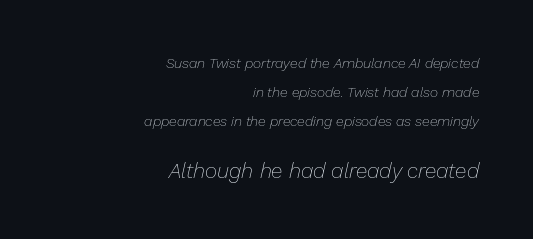
Words appear dense and cohesive because spacing is normal. Posture: slanted. Airy leading. The typeface has the unassuming heft of standard copy or less. The compositor pushed each line to the right boundary. The designer gave the closing block more size than the opening block.
